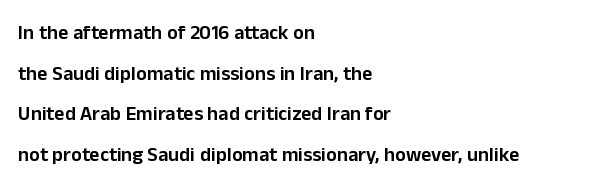
Default kerning and tracking; the words read as compact shapes. A fair bit of extra ink — the face is semibold, not bold. If you drew a line through each stem, it would be perfectly vertical. Notice how the passage keeps a crisp vertical edge on the left only. Glance below the letters and you will spot only blank space.
